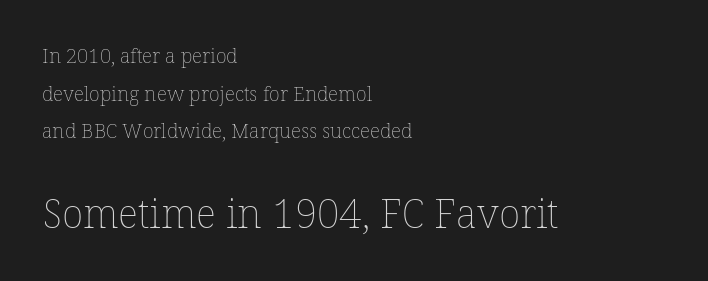
Looks like regular typesetting: each glyph gets only the width it needs. Decoration check: the copy has no underline. Horizontally, the lines are justified to the leading edge only. The cut favours lightness, reaching ordinary text weight at its darkest.
